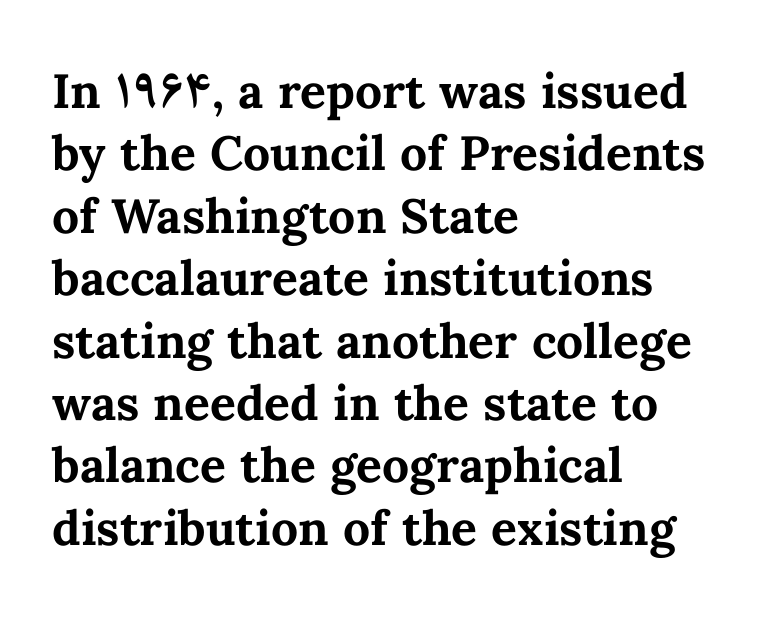
Students, note that the glyphs here touch the page at normal intervals. Students, observe: this is what conventionally led text looks like. Proportional: the letters do not fall into vertical columns. Plain, unruled lines of type. Horizontally, the lines are justified to the leading edge only.
